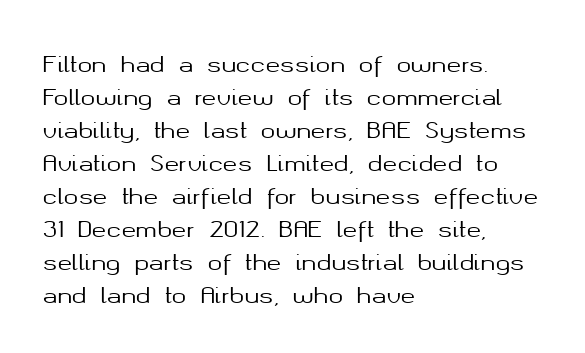
Q: Is the text italic (slanted)? A: No, it is upright.
Q: Is the text underlined? A: No.
Q: How is the paragraph aligned? A: Left-aligned.
Q: Is the spacing between letters normal or unusually wide? A: Normal.
Q: Is the spacing between lines tight, normal or loose? A: Normal.
